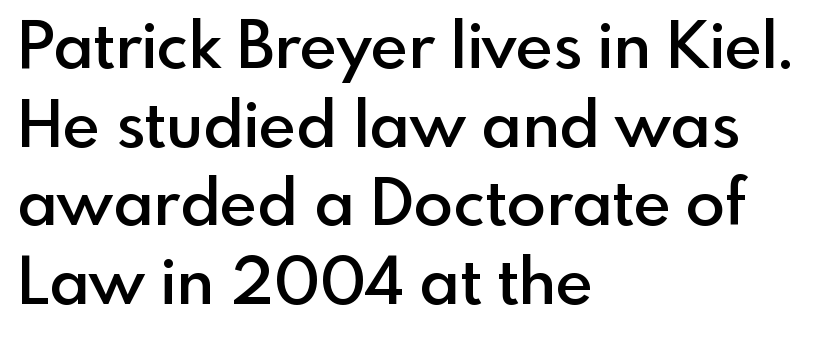
The image shows 65 px semibold sans-serif type, upright; set left-aligned, line spacing 1.21x, normal letter spacing, not underlined; a small x-height.
